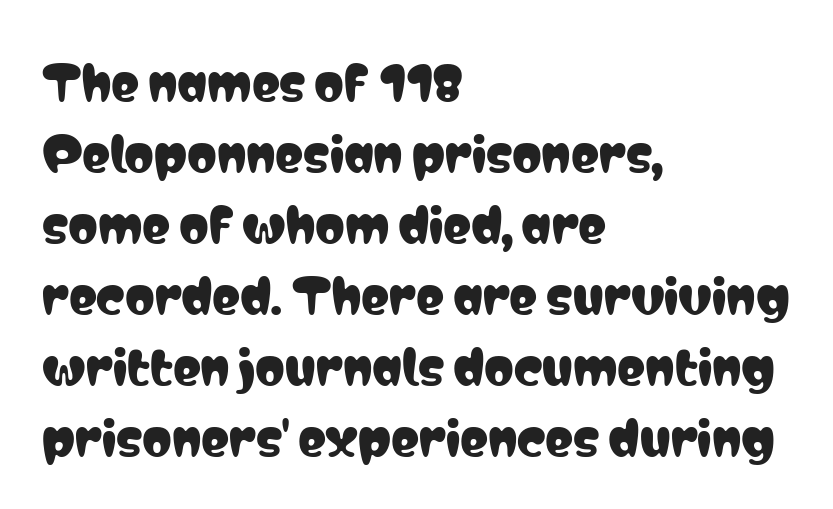
The image shows 47 px condensed sans-serif type, upright; set left-aligned, normal line spacing (1.51x), normal letter spacing, not underlined; low stroke contrast and a medium x-height.
